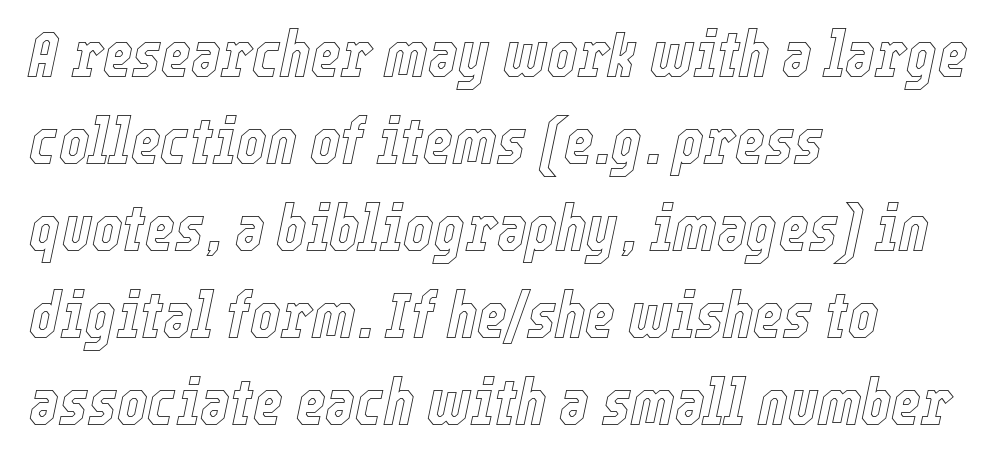
The image shows 64 px condensed type, italic (leaning right); set left-aligned, normal line spacing (1.36x), normal letter spacing, not underlined; a medium x-height.
